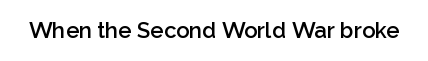
Q: Is the text bold? A: Semi-bold.
Q: Is the text italic (slanted)? A: No, it is upright.
Q: Is the text underlined? A: No.
Q: Is the spacing between letters normal or unusually wide? A: Normal.
